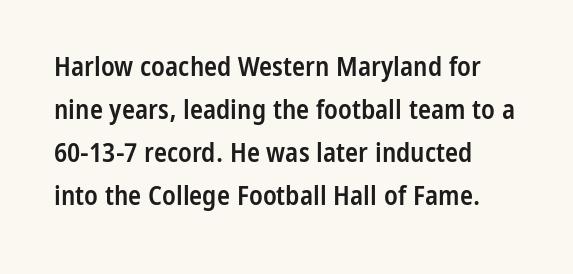
{"italic": "no", "bold": "semi", "underline": "no", "align": "left", "line_spacing": "normal", "line_spacing_ratio": 1.59, "letter_spacing": "normal", "letter_spacing_em": 0.0, "glyph_px": 27}
